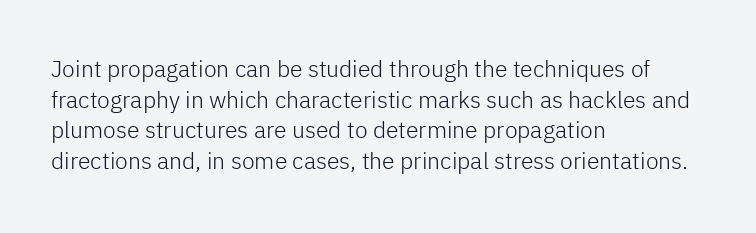
Vertical spacing — default. The text block is weighted toward the left margin, trailing off unevenly rightward. The baseline area is clear. These lines keep a tight, regular rhythm from letter to letter. No extra ink here — the face is not bold.
